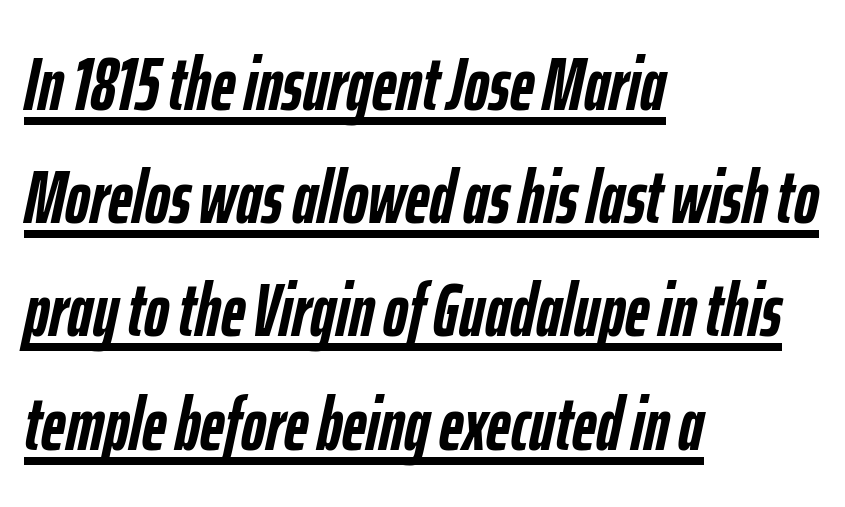
{"italic": "yes", "lean": "right", "slant_degrees": 12, "bold": "yes", "weight": "semibold", "width": "condensed", "stroke_contrast": "low", "x_height": "medium", "monospaced": "no", "underline": "yes", "align": "left", "line_spacing": "normal", "line_spacing_ratio": 1.51, "letter_spacing": "normal", "letter_spacing_em": 0.0, "glyph_px": 75}
